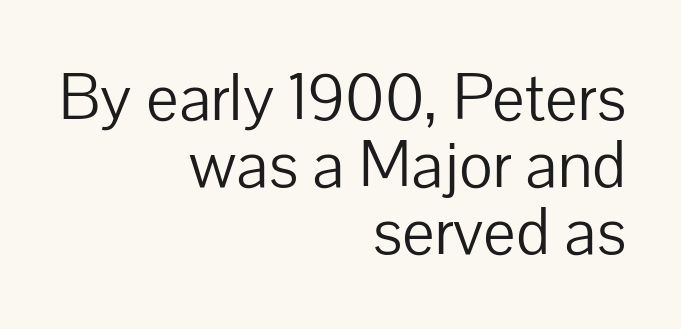
Q: Is the text bold? A: No.
Q: Is the text italic (slanted)? A: No, it is upright.
Q: Is the typeface a serif or a sans-serif typeface? A: Sans-serif.
Q: Is the text underlined? A: No.
Q: How is the paragraph aligned? A: Right-aligned.
Q: Is the spacing between letters normal or unusually wide? A: Normal.
Q: Is the spacing between lines tight, normal or loose? A: Tight.
Q: Width (condensed, normal, or wide)? A: Normal.
Q: Stroke contrast? A: Low.
Q: x-height? A: Medium.
Q: Monospaced? A: No.
